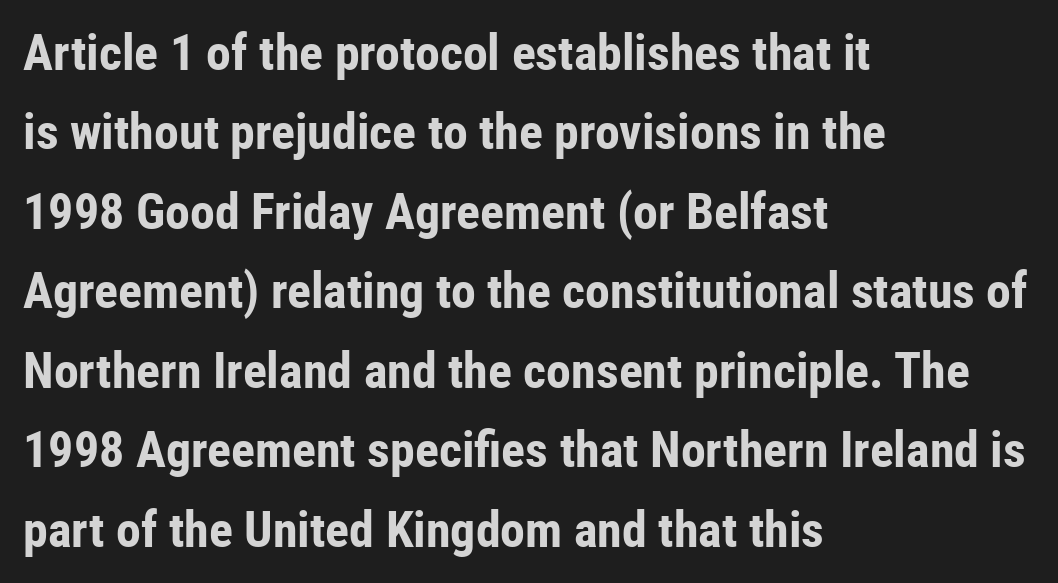
Q: Is the text bold? A: Yes.
Q: Is the text italic (slanted)? A: No, it is upright.
Q: Is the typeface a serif or a sans-serif typeface? A: Sans-serif.
Q: Is the text underlined? A: No.
Q: How is the paragraph aligned? A: Left-aligned.
Q: Is the spacing between letters normal or unusually wide? A: Normal.
Q: Is the spacing between lines tight, normal or loose? A: Normal.
Q: Width (condensed, normal, or wide)? A: Condensed.
Q: Stroke contrast? A: Low.
Q: x-height? A: Medium.
Q: Monospaced? A: No.
